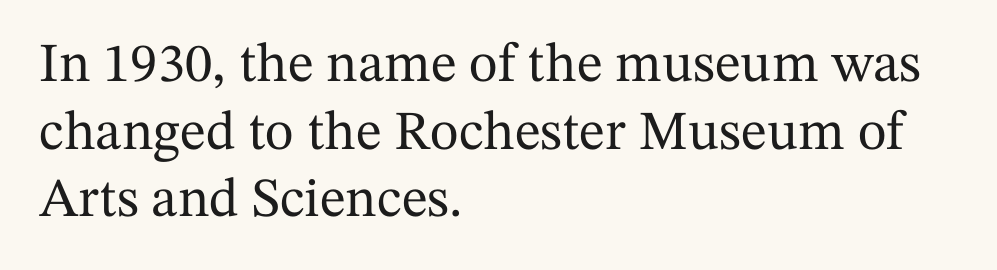
Unmarked baselines from the first word to the last. The paragraph has a hard left edge and a soft right edge. Spacing verdict: proportional, widths tailored to each character. A serif font was chosen for this passage. Inter-character spacing is left at the font's built-in metrics. Rendered with straight, roman letterforms.
